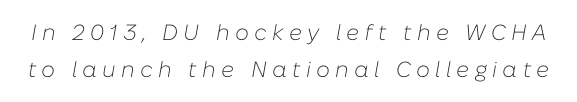
{"italic": "yes", "lean": "right", "slant_degrees": 10, "bold": "no", "underline": "no", "line_spacing": "normal", "line_spacing_ratio": 1.66, "letter_spacing": "wide", "letter_spacing_em": 0.24, "glyph_px": 22}
